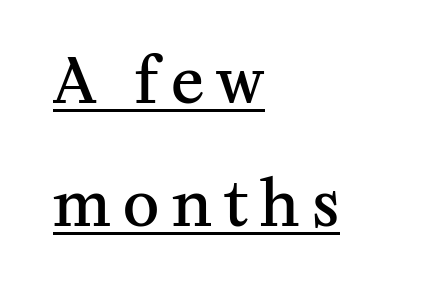
Q: Is the text bold? A: Semi-bold.
Q: Is the text italic (slanted)? A: No, it is upright.
Q: Is the typeface a serif or a sans-serif typeface? A: Serif.
Q: Is the text underlined? A: Yes.
Q: How is the paragraph aligned? A: Left-aligned.
Q: Is the spacing between letters normal or unusually wide? A: Unusually wide.
Q: Is the spacing between lines tight, normal or loose? A: Loose.
Q: Width (condensed, normal, or wide)? A: Normal.
Q: Stroke contrast? A: Medium.
Q: x-height? A: Medium.
Q: Monospaced? A: No.
